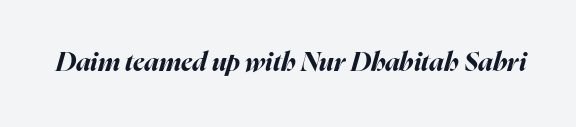
Bare-footed words on every line. Is the type bold? Yes — the strokes are clearly thick and heavy. An italicized treatment has been applied to the whole sample. Tracking here is standard; glyphs follow each other at the usual distance.
